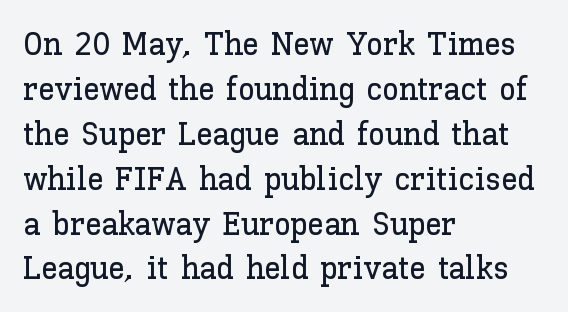
The image shows 33 px text type, upright; set left-aligned, normal line spacing (1.36x), normal letter spacing, not underlined; low stroke contrast and a medium x-height.
